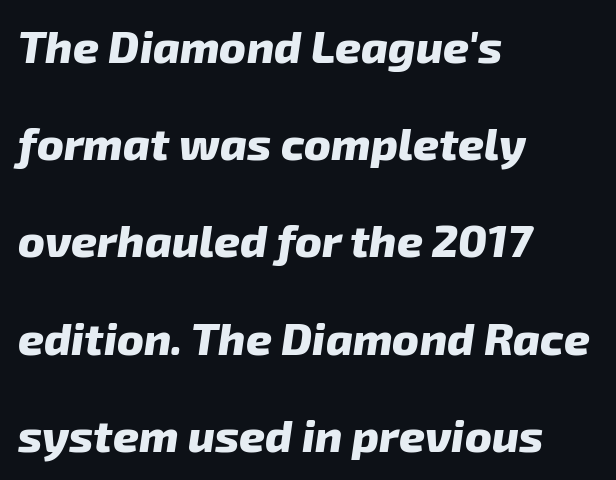
The glyphs are unaccompanied by any horizontal stroke below them. Proportional: the letters do not fall into vertical columns. Does the leading feel generous? Absolutely, it's lavish. The glyphs look as if they've been sheared to an angle.
